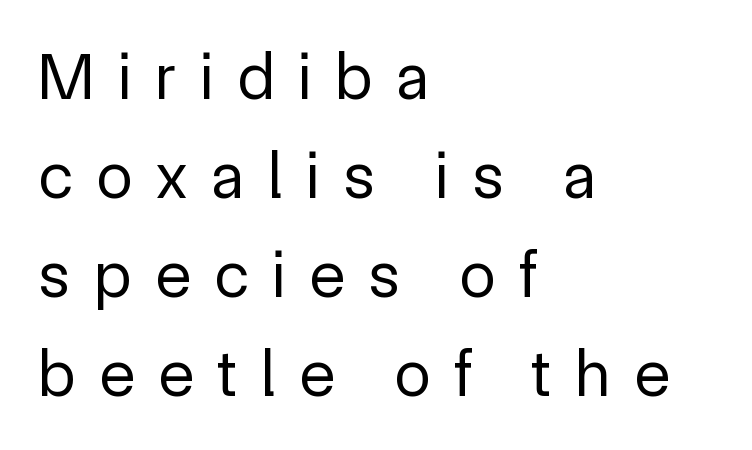
{"serif": "no", "italic": "no", "bold": "no", "weight": "regular", "width": "normal", "x_height": "medium", "monospaced": "no", "underline": "no", "align": "left", "line_spacing": "normal", "line_spacing_ratio": 1.5, "letter_spacing": "wide", "letter_spacing_em": 0.36, "glyph_px": 66}
